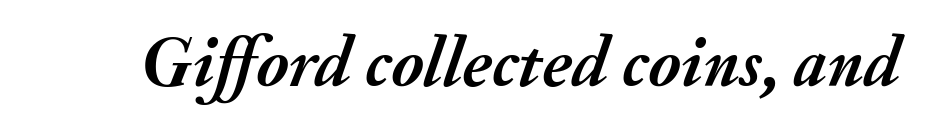
Q: Is the text bold? A: Yes.
Q: Is the text italic (slanted)? A: Yes, it leans right by about 20 degrees.
Q: Is the text underlined? A: No.
Q: Is the spacing between letters normal or unusually wide? A: Normal.
Q: Width (condensed, normal, or wide)? A: Normal.
Q: Stroke contrast? A: Medium.
Q: x-height? A: Small.
Q: Monospaced? A: No.
